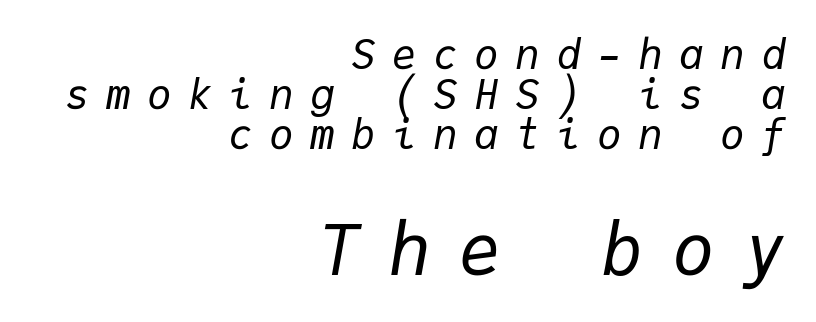
{"italic": "yes", "lean": "right", "slant_degrees": 9, "bold": "no", "weight": "regular", "width": "normal", "stroke_contrast": "low", "x_height": "medium", "monospaced": "yes", "underline": "no", "align": "right", "line_spacing": "tight", "line_spacing_ratio": 0.98, "letter_spacing": "wide", "letter_spacing_em": 0.4, "larger_block": "second", "size_ratio": 1.73, "glyph_px": 71}
